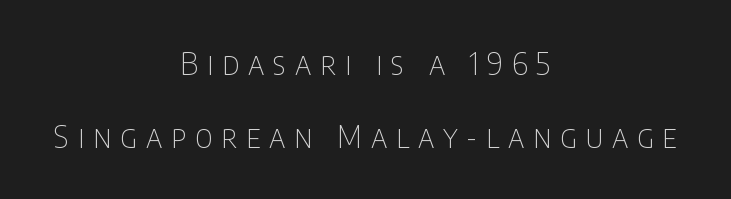
The image shows 31 px thin, condensed sans-serif type, upright; set centered, loose line spacing (2.37x), unusually wide letter spacing (+0.28 em), not underlined; low stroke contrast and a large x-height.
